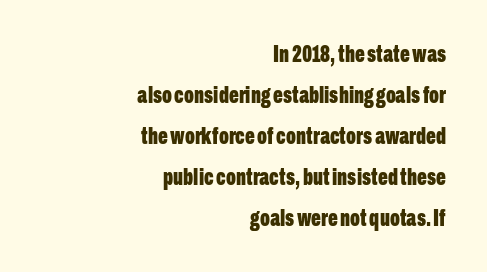
The image shows 23 px bold type, upright; set right-aligned, line spacing 1.78x, normal letter spacing, not underlined.
